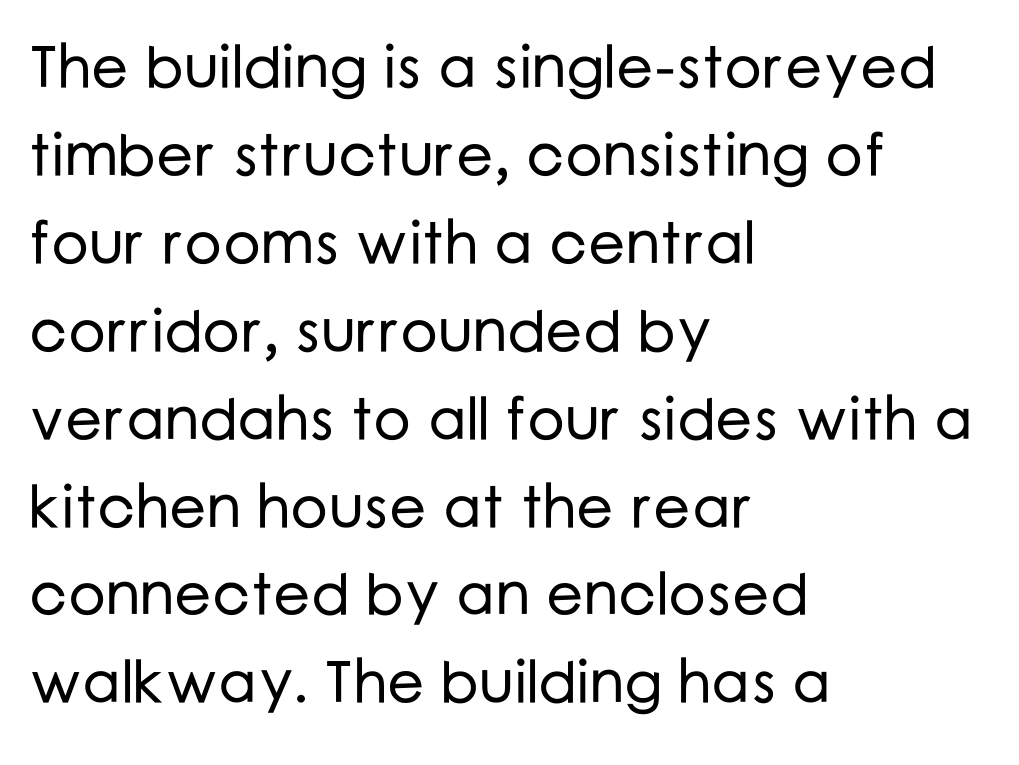
Q: Is the text italic (slanted)? A: No, it is upright.
Q: Is the typeface a serif or a sans-serif typeface? A: Sans-serif.
Q: Is the text underlined? A: No.
Q: How is the paragraph aligned? A: Left-aligned.
Q: Is the spacing between letters normal or unusually wide? A: Normal.
Q: Is the spacing between lines tight, normal or loose? A: Normal.
Q: Width (condensed, normal, or wide)? A: Normal.
Q: Stroke contrast? A: Low.
Q: x-height? A: Medium.
Q: Monospaced? A: No.
